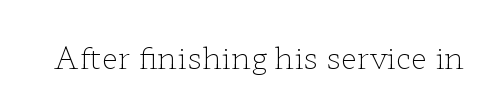
{"serif": "yes", "italic": "no", "bold": "no", "weight": "light", "width": "wide", "stroke_contrast": "low", "x_height": "medium", "monospaced": "no", "underline": "no", "letter_spacing": "normal", "letter_spacing_em": 0.0, "glyph_px": 30}
